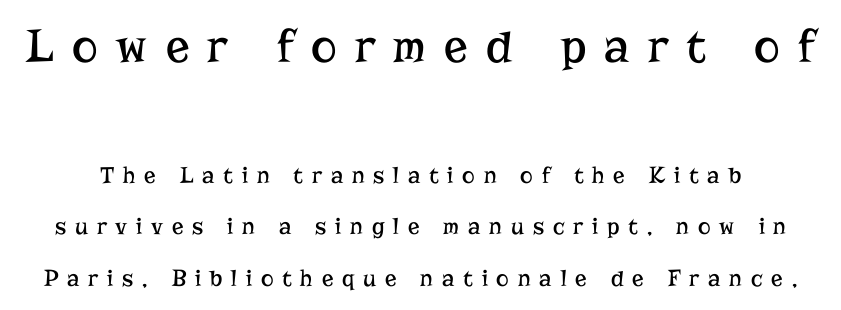
{"serif": "yes", "italic": "no", "bold": "no", "weight": "regular", "width": "normal", "stroke_contrast": "low", "x_height": "medium", "monospaced": "no", "underline": "no", "line_spacing": "loose", "line_spacing_ratio": 2.14, "letter_spacing": "wide", "letter_spacing_em": 0.37, "larger_block": "first", "size_ratio": 2.04, "glyph_px": 49}
